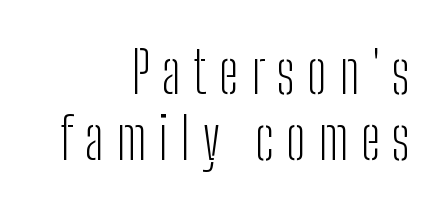
The image shows 58 px light, condensed sans-serif type, upright; set right-aligned, tight line spacing (1.14x), unusually wide letter spacing (+0.21 em), not underlined; low stroke contrast and a medium x-height.
